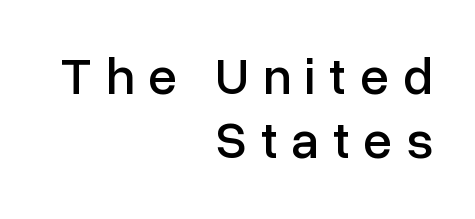
Q: Is the text italic (slanted)? A: No, it is upright.
Q: Is the typeface a serif or a sans-serif typeface? A: Sans-serif.
Q: Is the text underlined? A: No.
Q: How is the paragraph aligned? A: Right-aligned.
Q: Is the spacing between letters normal or unusually wide? A: Unusually wide.
Q: Width (condensed, normal, or wide)? A: Normal.
Q: Stroke contrast? A: Low.
Q: x-height? A: Medium.
Q: Monospaced? A: No.
